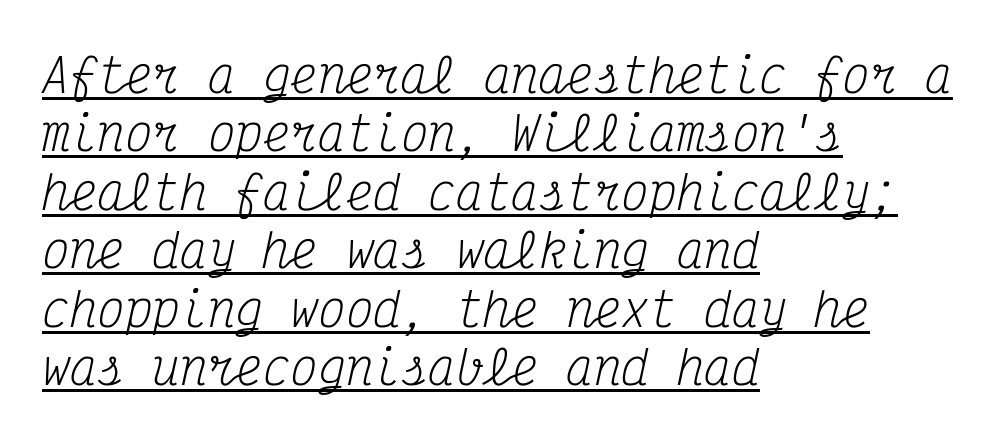
{"serif": "yes", "italic": "yes", "lean": "right", "slant_degrees": 12, "bold": "no", "weight": "regular", "width": "condensed", "stroke_contrast": "medium", "x_height": "medium", "monospaced": "yes", "underline": "yes", "align": "left", "line_spacing": "normal", "line_spacing_ratio": 1.27, "letter_spacing": "normal", "letter_spacing_em": 0.0, "glyph_px": 46}
